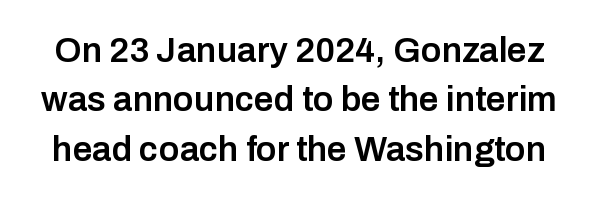
Classification — sans serif. The designer left line spacing at the default. Do the characters align in a grid? No, the font is proportional. The glyphs have the mass of a demibold cut, below bold. The lettering stays uniformly vertical, giving the passage a roman look. Unmarked baselines from the first word to the last.
